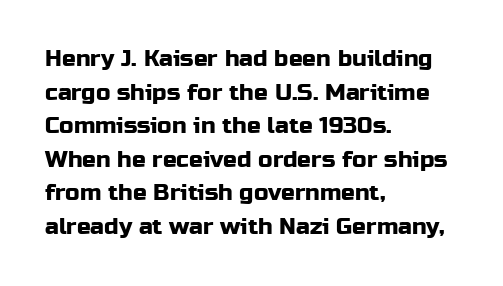
Notice how the passage keeps a crisp vertical edge on the left only. Ascenders rise straight up at ninety degrees. The passage shown is not underscored anywhere. Tracking value appears to be zero — textbook default spacing.
